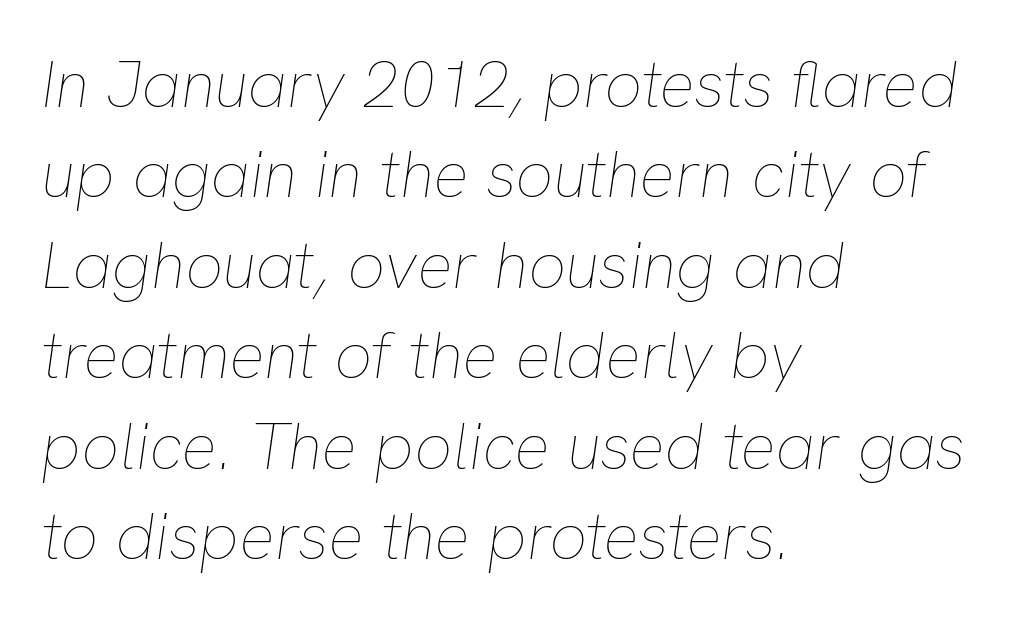
{"italic": "yes", "lean": "right", "slant_degrees": 8, "bold": "no", "weight": "thin", "width": "normal", "stroke_contrast": "low", "x_height": "medium", "monospaced": "no", "underline": "no", "align": "left", "line_spacing": "normal", "line_spacing_ratio": 1.37, "letter_spacing": "normal", "letter_spacing_em": 0.0, "glyph_px": 66}
